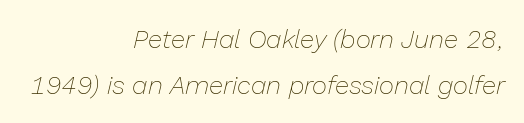
The string is rendered with underlining switched off. The weight would be labelled regular, book, light, or lighter still. Rendered with sloped, italic letterforms. This sample uses plain, unmodified letter spacing.
